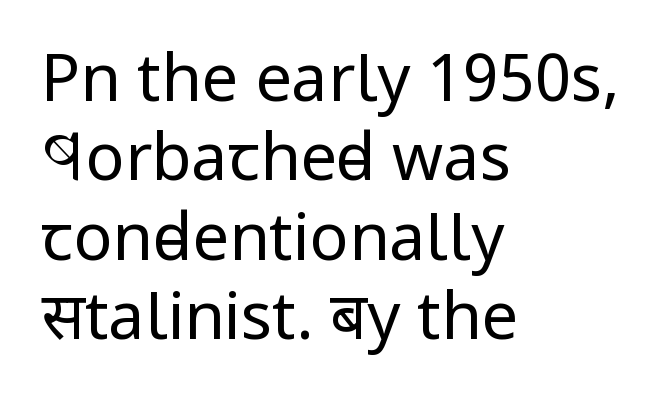
The image shows 65 px regular-weight, condensed sans-serif type, upright; set left-aligned, line spacing 1.22x, normal letter spacing, not underlined; low stroke contrast and a large x-height.
